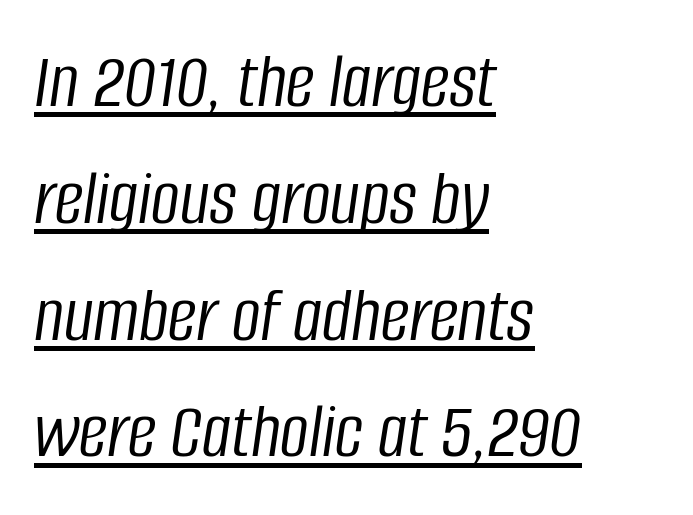
The image shows 80 px light, condensed type, italic (leaning right); set left-aligned, normal line spacing (1.46x), normal letter spacing, underlined; low stroke contrast and a large x-height.
